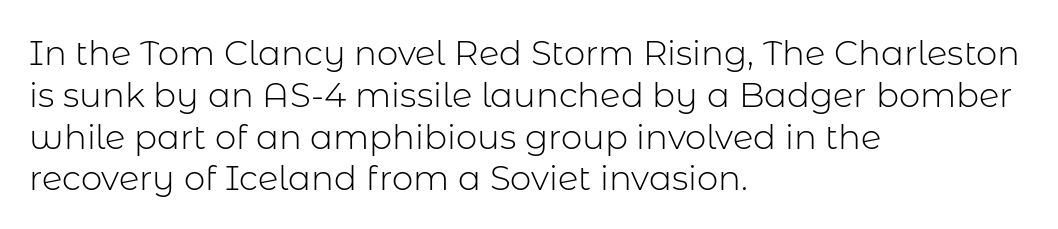
{"serif": "no", "italic": "no", "bold": "no", "weight": "light", "width": "normal", "stroke_contrast": "low", "x_height": "medium", "monospaced": "no", "underline": "no", "align": "left", "line_spacing_ratio": 1.23, "letter_spacing": "normal", "letter_spacing_em": 0.0, "glyph_px": 34}
